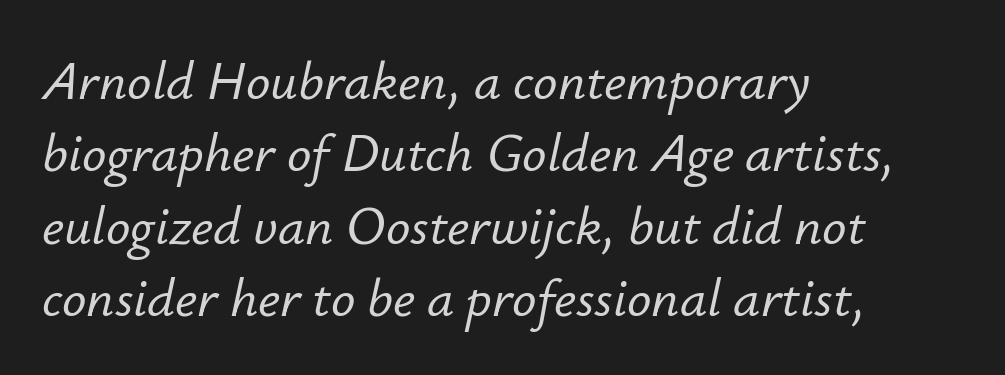
Q: Is the text italic (slanted)? A: Yes, it leans right by about 12 degrees.
Q: Is the text underlined? A: No.
Q: How is the paragraph aligned? A: Left-aligned.
Q: Is the spacing between letters normal or unusually wide? A: Normal.
Q: Is the spacing between lines tight, normal or loose? A: Normal.
Q: Width (condensed, normal, or wide)? A: Normal.
Q: Stroke contrast? A: Low.
Q: x-height? A: Small.
Q: Monospaced? A: No.
